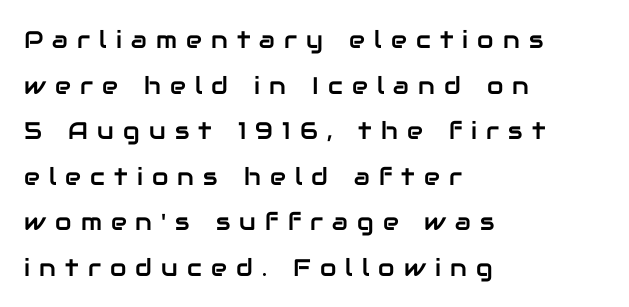
These lines are set flush left with a ragged right edge. A great deal of white space separates one row of letters from the next. Rule under the text: the space is simply empty. Is the letter spacing exaggerated? Yes — the characters are pushed far apart.
